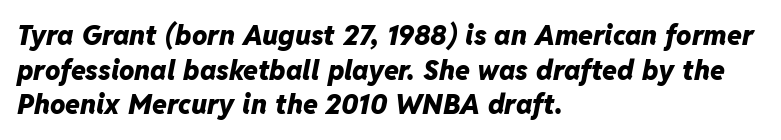
Tracking value appears to be zero — textbook default spacing. Typeset ragged right — the left edge is the straight one. How would I describe the line gaps? Plain and ordinary. The baseline area is clear. A dark, heavy texture on the line: the type is bold.
